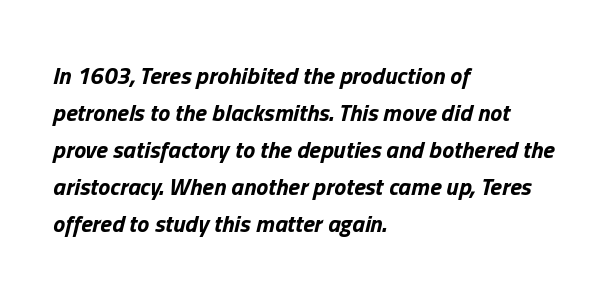
You can tell it's italic because the verticals aren't actually vertical. The ragged edge is on the right, which tells us the setting is flush left. The typesetting leans heavy: a genuine bold. Nobody drew a line under any word here. Evenly set lines give the paragraph a standard silhouette. How are the letters spaced? Ordinarily, with no added tracking.
